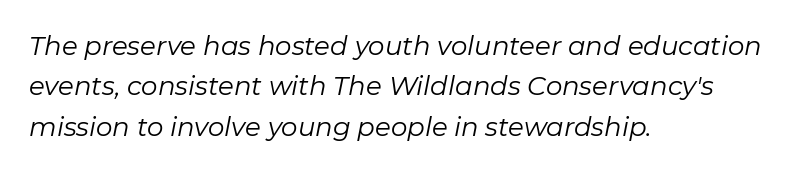
The typeface has the unassuming heft of standard copy or less. Only glyphs here, with clear space below each row. Looking at the ascenders, they clearly lean. A student would call this left alignment; a typographer would say flush left, rag right.
